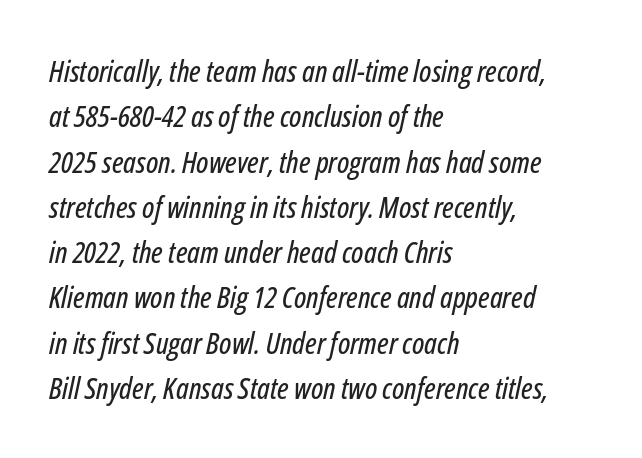
The image shows 30 px condensed type, italic (leaning right); set left-aligned, normal line spacing (1.51x), normal letter spacing, not underlined; low stroke contrast and a medium x-height.
